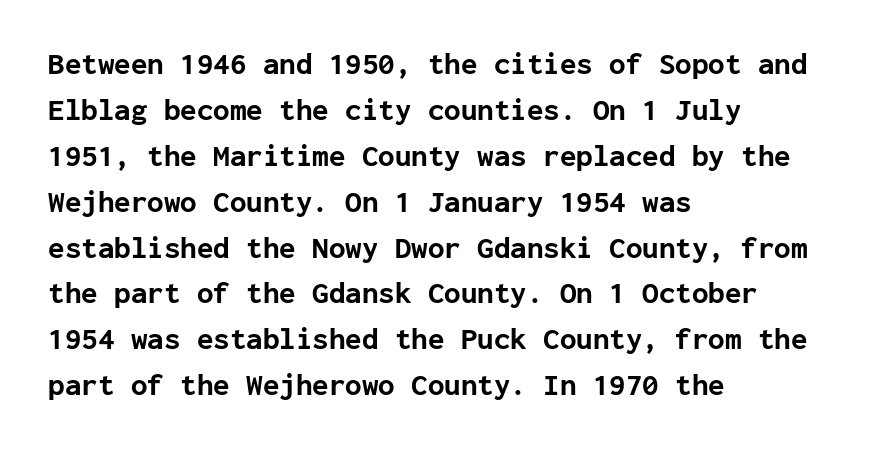
Q: Is the text bold? A: Yes.
Q: Is the text italic (slanted)? A: No, it is upright.
Q: Is the typeface a serif or a sans-serif typeface? A: Sans-serif.
Q: Is the text underlined? A: No.
Q: How is the paragraph aligned? A: Left-aligned.
Q: Is the spacing between letters normal or unusually wide? A: Normal.
Q: Is the spacing between lines tight, normal or loose? A: Normal.
Q: Width (condensed, normal, or wide)? A: Normal.
Q: Stroke contrast? A: Low.
Q: x-height? A: Medium.
Q: Monospaced? A: Yes.
